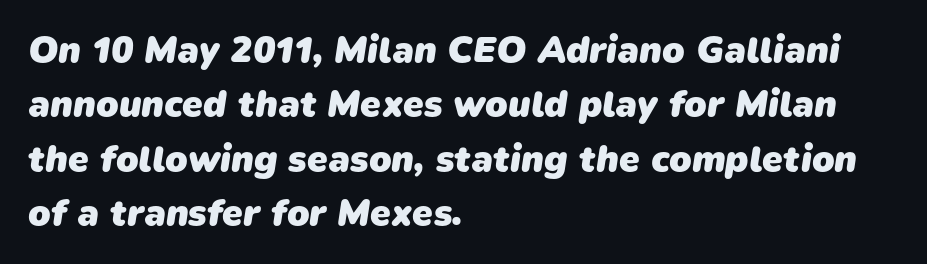
I'd call this a sans setting — the letters go barefoot. The rendering anchors every line to the left-hand side. A bare baseline throughout the passage. Varying glyph widths throughout — classic text-font behaviour. What's the leading like? Ordinary, nothing unusual. Nothing unusual about the tracking: characters are spaced as the font intends.
